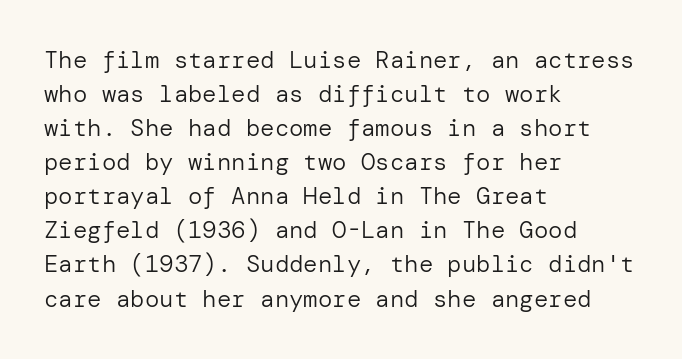
{"italic": "no", "bold": "no", "underline": "no", "align": "left", "line_spacing": "normal", "line_spacing_ratio": 1.42, "letter_spacing": "normal", "letter_spacing_em": 0.0, "glyph_px": 24}
